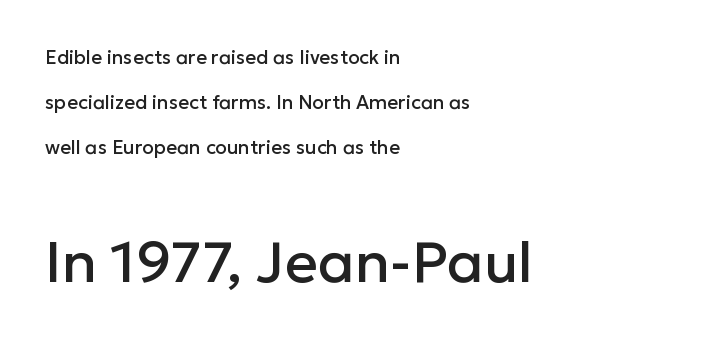
Vertical spacing — loose. The rendering uses natural spacing where letterforms have individual widths. Caption: standard tracking, unaltered. Honestly, there is no underline to notice here at all. A roman cut, with each character standing at attention. A student would notice the bottom passage is typeset larger than what precedes it.
